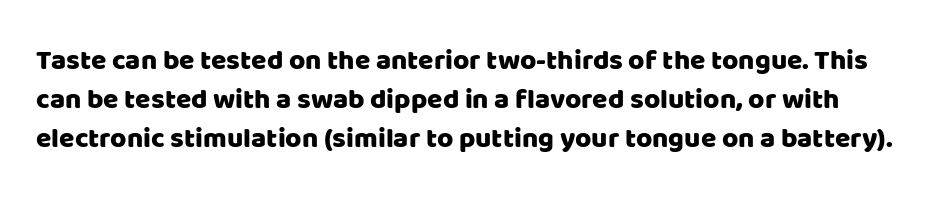
Q: Is the text italic (slanted)? A: No, it is upright.
Q: Is the typeface a serif or a sans-serif typeface? A: Sans-serif.
Q: Is the text underlined? A: No.
Q: Is the spacing between letters normal or unusually wide? A: Normal.
Q: Is the spacing between lines tight, normal or loose? A: Normal.
Q: Width (condensed, normal, or wide)? A: Normal.
Q: Stroke contrast? A: Low.
Q: x-height? A: Large.
Q: Monospaced? A: No.
